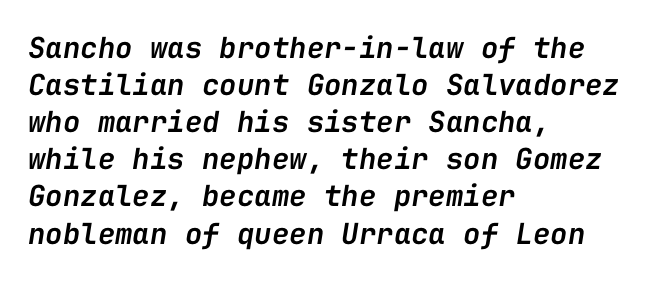
Leftover space on each line is placed entirely after the last word. How would I describe the line gaps? Plain and ordinary. Fixed-width glyphs throughout — classic coding-font behaviour. Semibold letterforms, between regular and bold.
